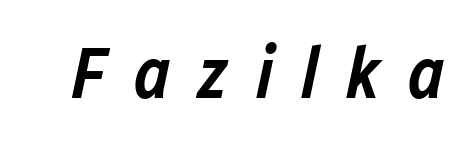
The passage shown is typed in a proportional face where columns would drift. The glyphs have the mass of a demibold cut, below bold. When letters slant like this, we call the style italic. The space beneath each line is pristine and unruled. The passage shown has open, widely tracked lettering throughout.
